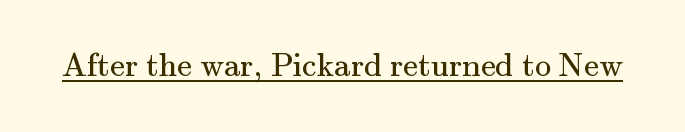
Q: Is the text bold? A: No.
Q: Is the text italic (slanted)? A: No, it is upright.
Q: Is the typeface a serif or a sans-serif typeface? A: Serif.
Q: Is the text underlined? A: Yes.
Q: Is the spacing between letters normal or unusually wide? A: Normal.
Q: Width (condensed, normal, or wide)? A: Normal.
Q: Stroke contrast? A: Medium.
Q: x-height? A: Small.
Q: Monospaced? A: No.
